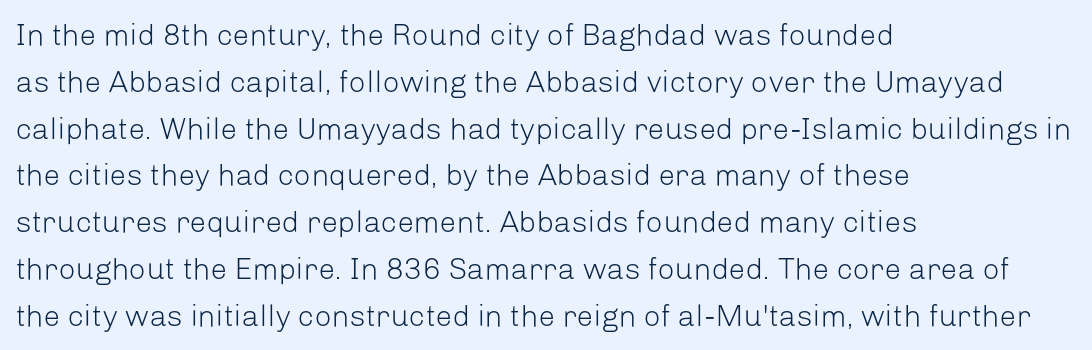
{"serif": "no", "italic": "no", "bold": "no", "weight": "light", "width": "normal", "stroke_contrast": "low", "x_height": "medium", "monospaced": "no", "underline": "no", "align": "left", "line_spacing": "normal", "line_spacing_ratio": 1.56, "letter_spacing": "normal", "letter_spacing_em": 0.0, "glyph_px": 30}
